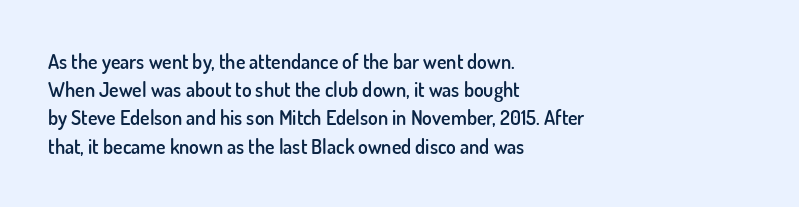
This is moderately heavy type, rendered in semibold. A bare baseline throughout the passage. Caption: standard tracking, unaltered. A typesetter would mark this as roman, not italic. The rows are spaced the way most documents space them. A classic flush-left, rag-right setting is used for this passage.
